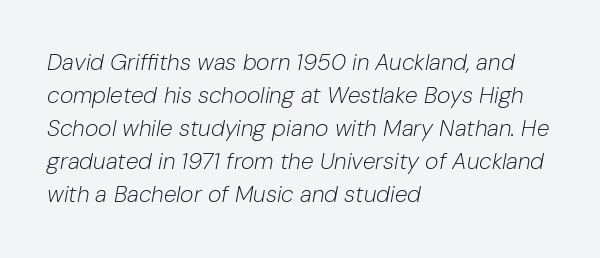
Q: Is the text bold? A: No.
Q: Is the text italic (slanted)? A: Yes, it leans right by about 10 degrees.
Q: Is the text underlined? A: No.
Q: How is the paragraph aligned? A: Left-aligned.
Q: Is the spacing between letters normal or unusually wide? A: Normal.
Q: Is the spacing between lines tight, normal or loose? A: Normal.
